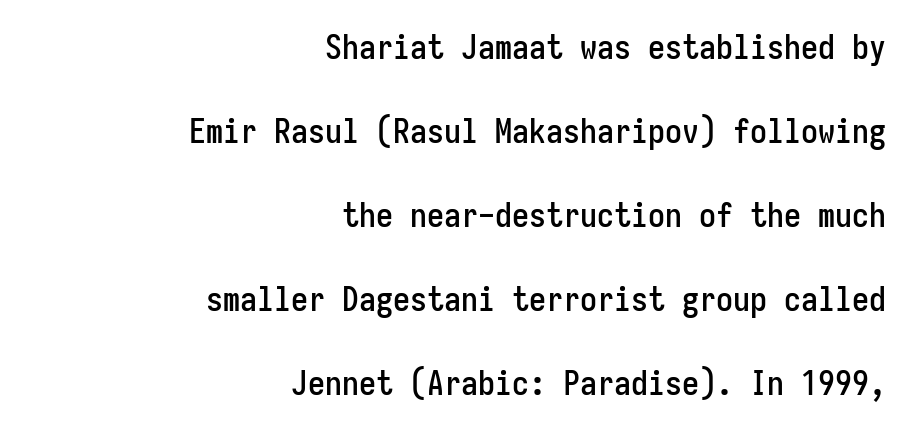
In terms of letterform style, serifs are entirely absent. The passage shown is typed in a monospace face where columns stay perfectly aligned. The horizontal fit of the characters is conventional and even. This rendering features lettering with no underline.
